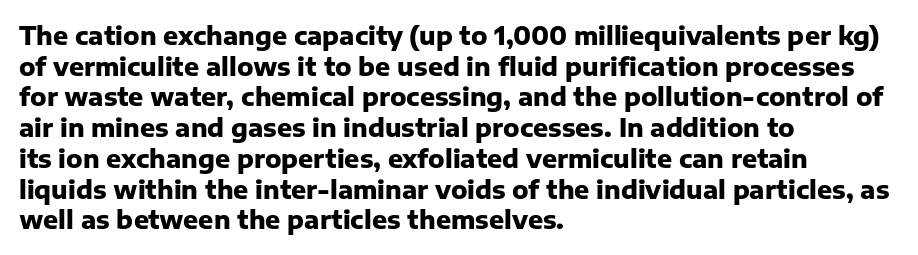
Q: Is the text bold? A: Yes.
Q: Is the text italic (slanted)? A: No, it is upright.
Q: Is the text underlined? A: No.
Q: How is the paragraph aligned? A: Left-aligned.
Q: Is the spacing between letters normal or unusually wide? A: Normal.
